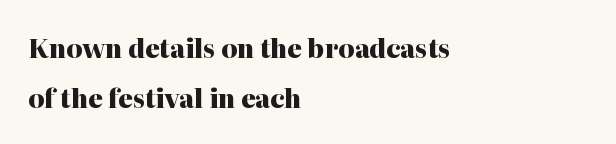
The image shows 25 px bold type, upright; set left-aligned, loose line spacing (2.0x), normal letter spacing, not underlined.
